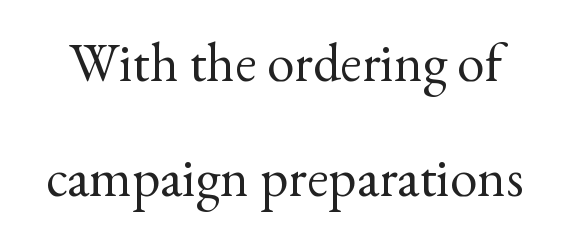
If you drew a line through each stem, it would be perfectly vertical. Summary of vertical rhythm: relaxed, with wide interline spacing. The face used here is rendered with its standard letterfit. The foot of each line stays bare and open. The letters advance in unequal steps, a hallmark of proportional type. What kind of face is this? One with serifs.
